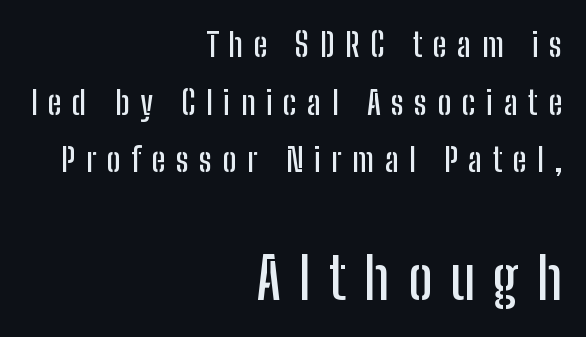
{"serif": "no", "italic": "no", "width": "condensed", "stroke_contrast": "low", "x_height": "medium", "monospaced": "no", "underline": "no", "align": "right", "line_spacing_ratio": 1.75, "letter_spacing": "wide", "letter_spacing_em": 0.32, "larger_block": "second", "size_ratio": 1.73, "glyph_px": 57}
